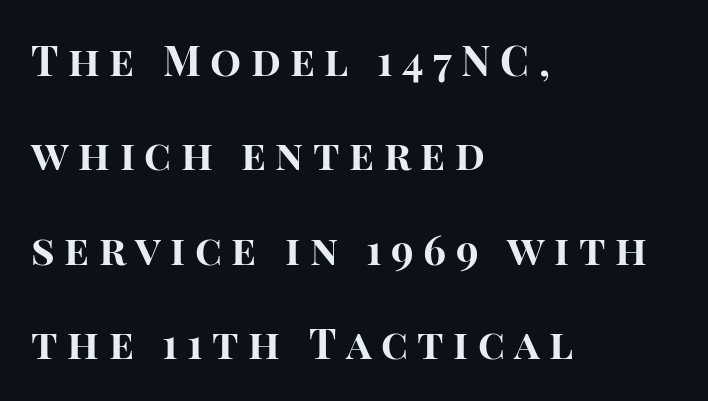
Q: Is the text bold? A: Yes.
Q: Is the text italic (slanted)? A: No, it is upright.
Q: Is the typeface a serif or a sans-serif typeface? A: Sans-serif.
Q: Is the text underlined? A: No.
Q: How is the paragraph aligned? A: Left-aligned.
Q: Is the spacing between letters normal or unusually wide? A: Unusually wide.
Q: Is the spacing between lines tight, normal or loose? A: Loose.
Q: Width (condensed, normal, or wide)? A: Normal.
Q: Stroke contrast? A: High.
Q: x-height? A: Large.
Q: Monospaced? A: No.
